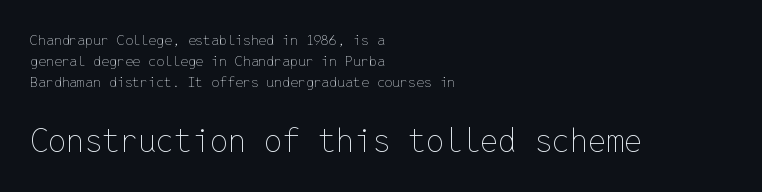
The image shows 32 px thin type, upright, monospaced; set left-aligned, normal line spacing (1.5x), normal letter spacing, not underlined; the second (bottom) block is 2.29x larger; low stroke contrast and a medium x-height.
